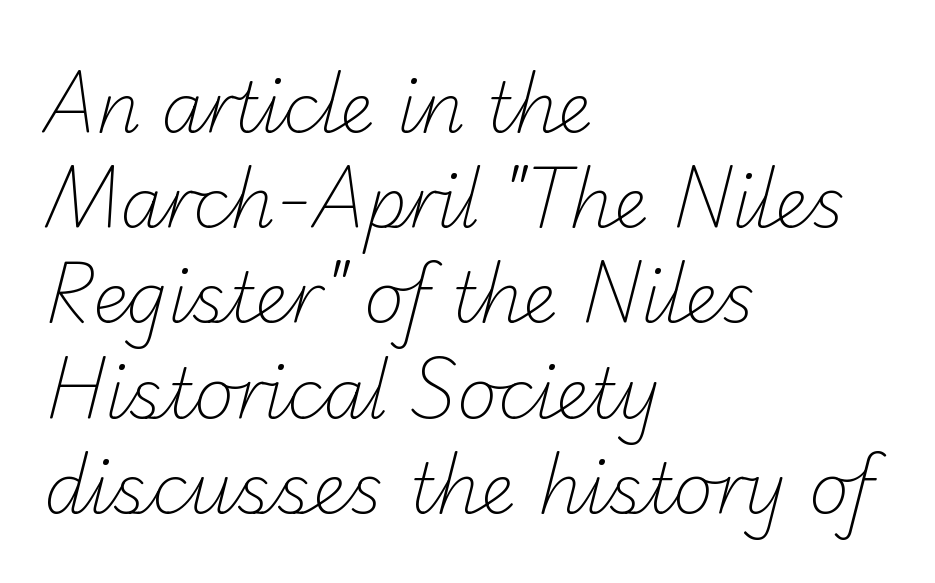
The image shows 69 px light sans-serif type; set left-aligned, normal line spacing (1.38x), normal letter spacing, not underlined; low stroke contrast and a small x-height.
